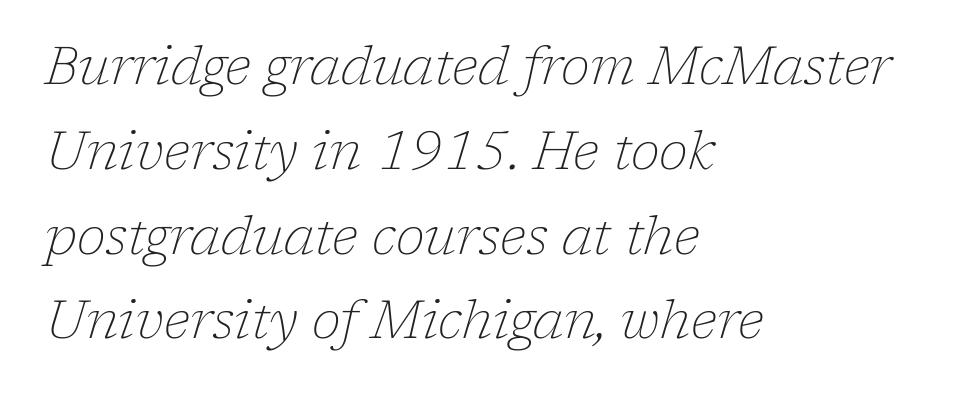
{"serif": "yes", "italic": "yes", "lean": "right", "slant_degrees": 17, "bold": "no", "weight": "thin", "width": "normal", "stroke_contrast": "low", "x_height": "medium", "monospaced": "no", "underline": "no", "align": "left", "line_spacing": "normal", "line_spacing_ratio": 1.6, "letter_spacing": "normal", "letter_spacing_em": 0.0, "glyph_px": 53}
